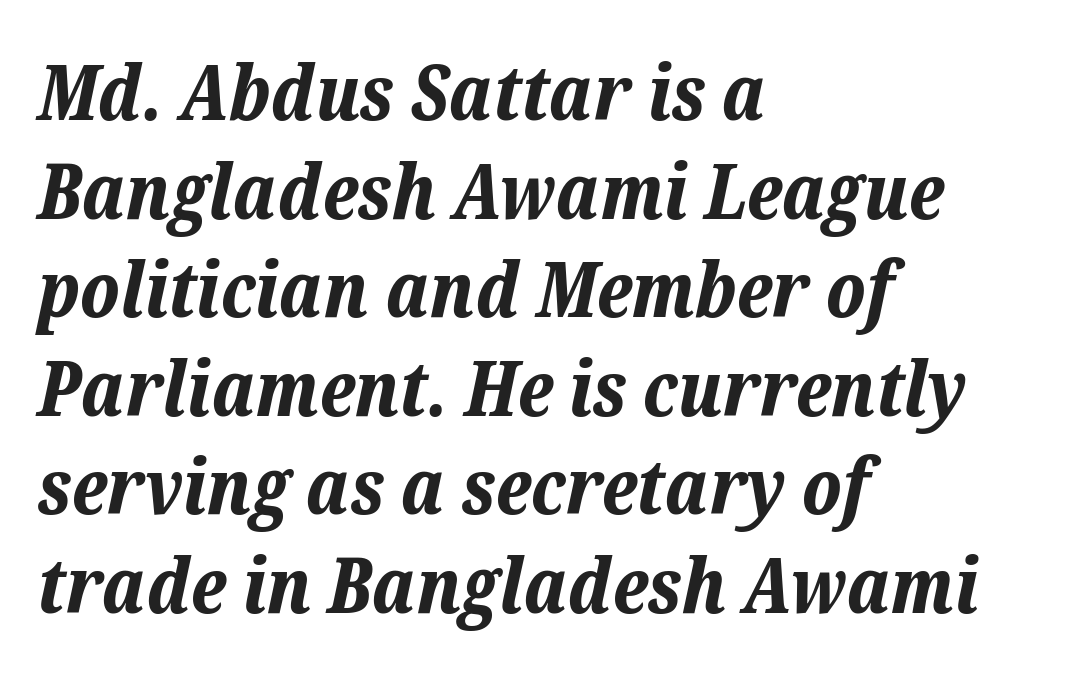
{"italic": "yes", "lean": "right", "slant_degrees": 12, "bold": "yes", "weight": "bold", "width": "normal", "stroke_contrast": "low", "x_height": "medium", "monospaced": "no", "underline": "no", "align": "left", "line_spacing": "normal", "line_spacing_ratio": 1.28, "letter_spacing": "normal", "letter_spacing_em": 0.0, "glyph_px": 77}
